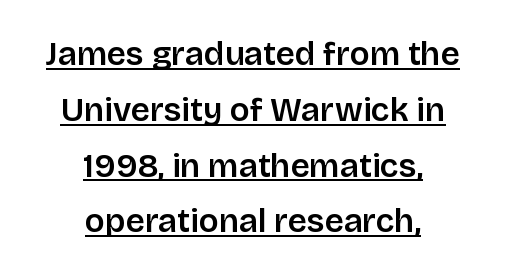
The passage shown has conventional tracking throughout. The line-height multiplier appears to be the usual default. You can see a thin bar hugging the bottom of the glyphs. No italicization has been applied; the sample stays upright. Serifs: no, the terminals of the letterforms are clean.
